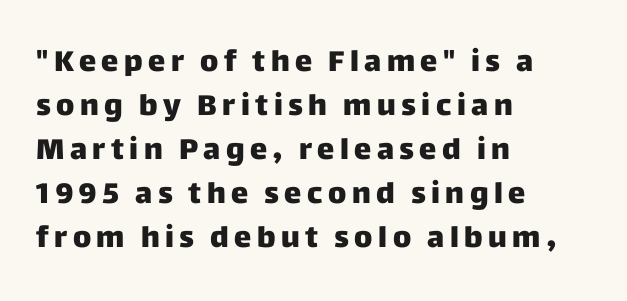
Teacher's note: observe the even left margin — that is flush-left alignment. Do the characters align in a grid? No, the font is proportional. How heavy is the stroke? Heavy — this is a bold. Only glyphs here, with clear space below each row. Nope, not italic — everything's standing straight. Each new line begins a customary step beneath the previous one.
